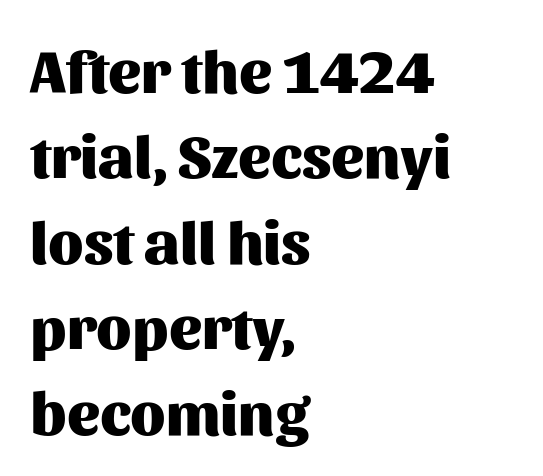
Q: Is the text bold? A: Yes.
Q: Is the text italic (slanted)? A: No, it is upright.
Q: Is the typeface a serif or a sans-serif typeface? A: Sans-serif.
Q: Is the text underlined? A: No.
Q: How is the paragraph aligned? A: Left-aligned.
Q: Is the spacing between letters normal or unusually wide? A: Normal.
Q: Is the spacing between lines tight, normal or loose? A: Normal.
Q: Width (condensed, normal, or wide)? A: Normal.
Q: Stroke contrast? A: Medium.
Q: x-height? A: Medium.
Q: Monospaced? A: No.
